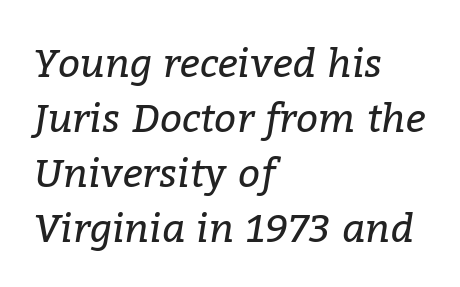
The image shows 39 px regular-weight serif type, italic (leaning right); set left-aligned, normal line spacing (1.41x), normal letter spacing, not underlined; low stroke contrast and a medium x-height.
